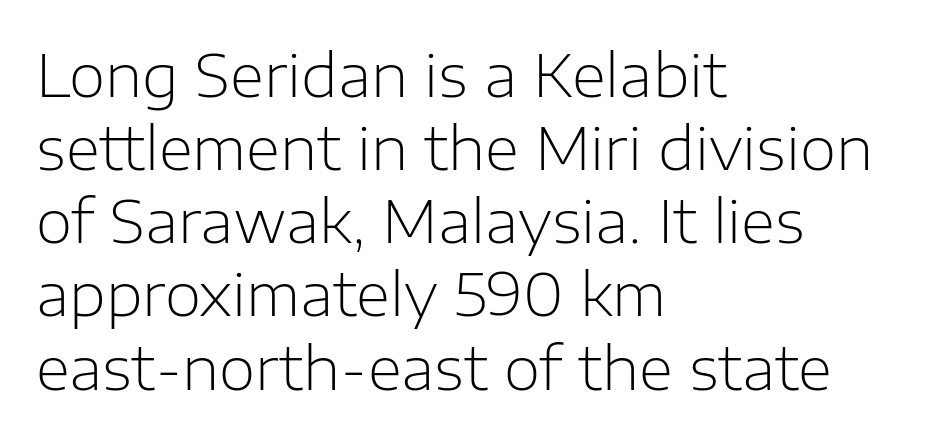
The image shows 59 px light sans-serif type, upright; set left-aligned, line spacing 1.24x, normal letter spacing, not underlined; low stroke contrast and a medium x-height.
